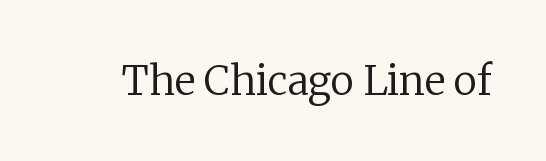
The image shows 40 px regular-weight serif type, upright; set normal letter spacing, not underlined; low stroke contrast and a medium x-height.
